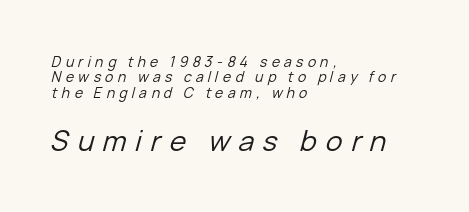
Q: Is the text bold? A: No.
Q: Is the text italic (slanted)? A: Yes, it leans right by about 15 degrees.
Q: Is the text underlined? A: No.
Q: How is the paragraph aligned? A: Left-aligned.
Q: Is the spacing between letters normal or unusually wide? A: Unusually wide.
Q: Is the spacing between lines tight, normal or loose? A: Tight.
Q: Which block of text is set in a larger size, the first (top) or the second (bottom)? A: The second (bottom) one.
Q: Width (condensed, normal, or wide)? A: Normal.
Q: Stroke contrast? A: Low.
Q: x-height? A: Medium.
Q: Monospaced? A: No.
